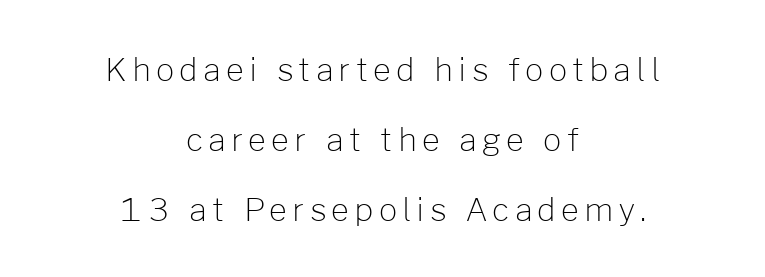
Q: Is the text bold? A: No.
Q: Is the text italic (slanted)? A: No, it is upright.
Q: Is the typeface a serif or a sans-serif typeface? A: Sans-serif.
Q: Is the text underlined? A: No.
Q: How is the paragraph aligned? A: Centered.
Q: Is the spacing between lines tight, normal or loose? A: Loose.
Q: Width (condensed, normal, or wide)? A: Normal.
Q: Stroke contrast? A: Low.
Q: x-height? A: Medium.
Q: Monospaced? A: No.
